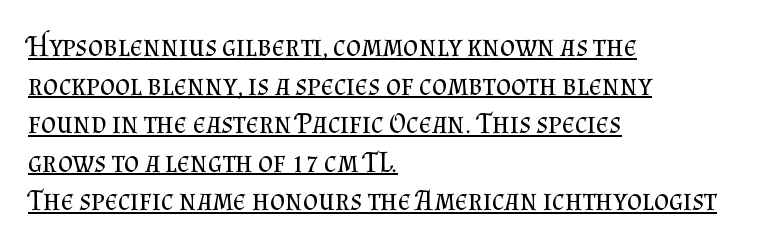
{"serif": "yes", "italic": "no", "bold": "no", "weight": "regular", "width": "normal", "stroke_contrast": "medium", "x_height": "small", "monospaced": "no", "underline": "yes", "align": "left", "line_spacing": "normal", "line_spacing_ratio": 1.33, "letter_spacing": "normal", "letter_spacing_em": 0.0, "glyph_px": 29}
